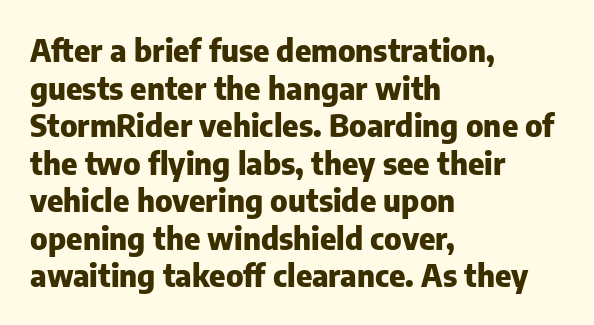
The face used here is a sans, in the tradition of grotesques and geometrics. Descender tails drop into unmarked territory. The lettering holds an erect, upright posture throughout. Weight check: bold — yes, fully.
